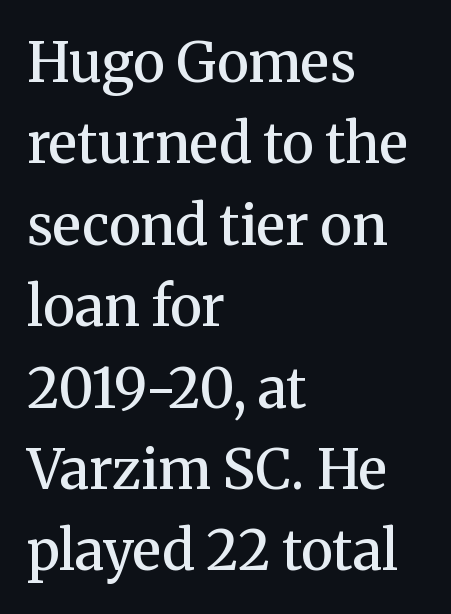
The image shows 55 px semibold serif type, upright; set left-aligned, normal line spacing (1.48x), normal letter spacing, not underlined; medium stroke contrast and a medium x-height.
